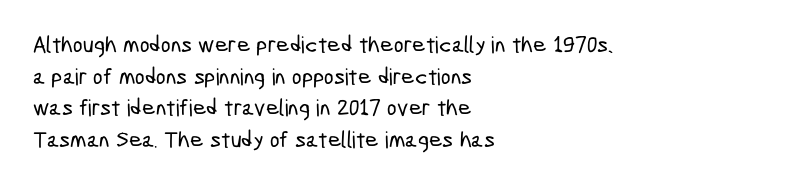
Q: Is the text underlined? A: No.
Q: How is the paragraph aligned? A: Left-aligned.
Q: Is the spacing between letters normal or unusually wide? A: Normal.
Q: Is the spacing between lines tight, normal or loose? A: Normal.
